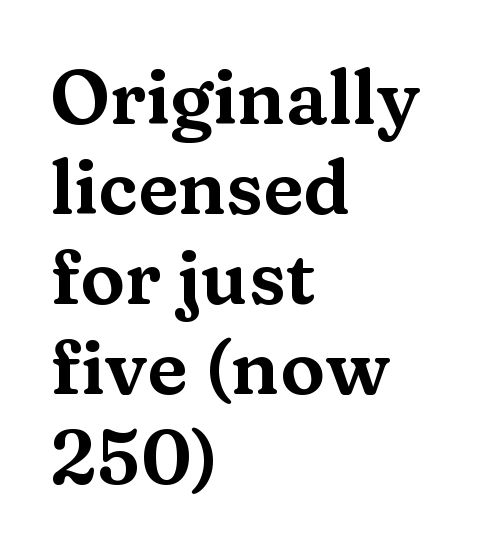
The image shows 75 px wide serif type, upright; set left-aligned, line spacing 1.2x, normal letter spacing, not underlined; medium stroke contrast and a medium x-height.
